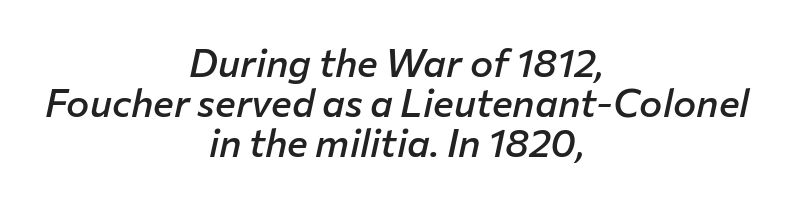
{"italic": "yes", "lean": "right", "slant_degrees": 12, "bold": "semi", "weight": "semibold", "width": "normal", "stroke_contrast": "low", "x_height": "medium", "monospaced": "no", "underline": "no", "align": "center", "line_spacing": "tight", "line_spacing_ratio": 1.03, "letter_spacing": "normal", "letter_spacing_em": 0.0, "glyph_px": 39}
